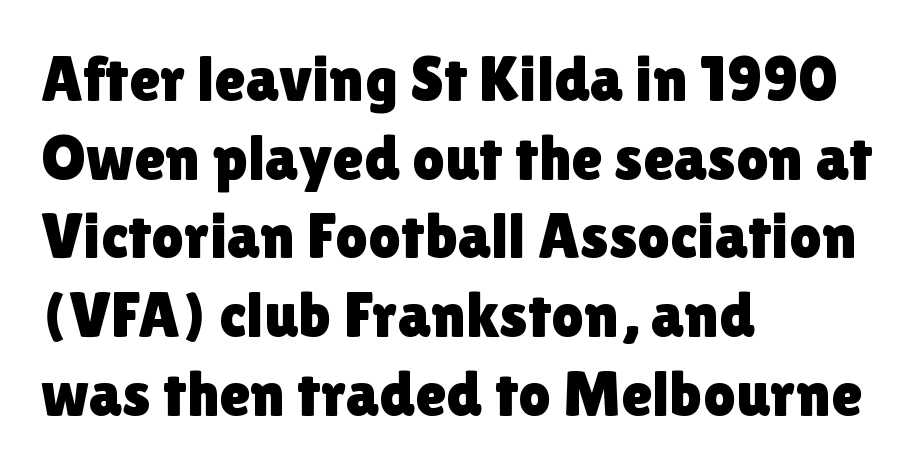
{"serif": "no", "italic": "no", "width": "normal", "stroke_contrast": "low", "x_height": "medium", "monospaced": "no", "underline": "no", "align": "left", "line_spacing_ratio": 1.23, "letter_spacing": "normal", "letter_spacing_em": 0.0, "glyph_px": 64}
